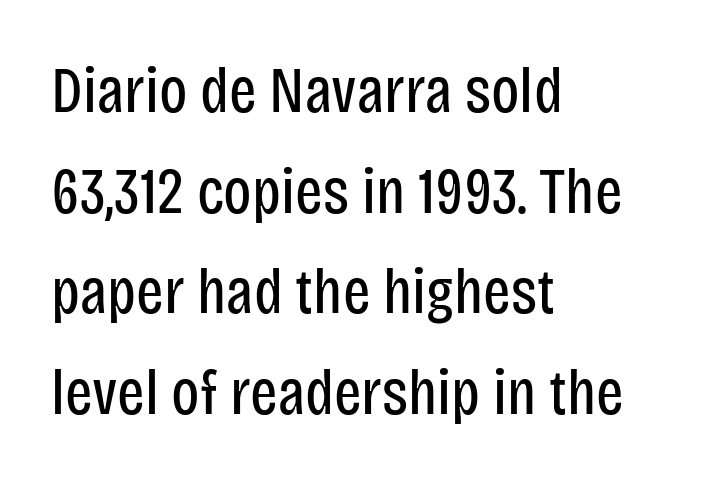
{"serif": "no", "italic": "no", "bold": "no", "weight": "regular", "width": "condensed", "stroke_contrast": "low", "x_height": "large", "monospaced": "no", "underline": "no", "align": "left", "line_spacing": "normal", "line_spacing_ratio": 1.55, "letter_spacing": "normal", "letter_spacing_em": 0.0, "glyph_px": 65}
